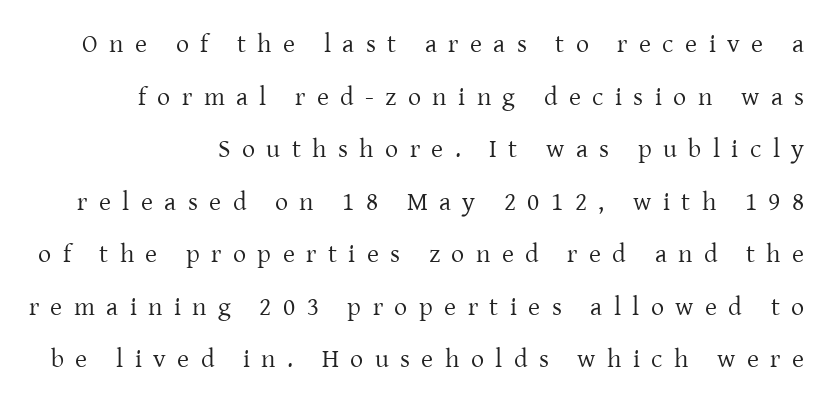
{"italic": "no", "bold": "no", "underline": "no", "line_spacing": "loose", "line_spacing_ratio": 2.02, "letter_spacing": "wide", "letter_spacing_em": 0.44, "glyph_px": 26}
